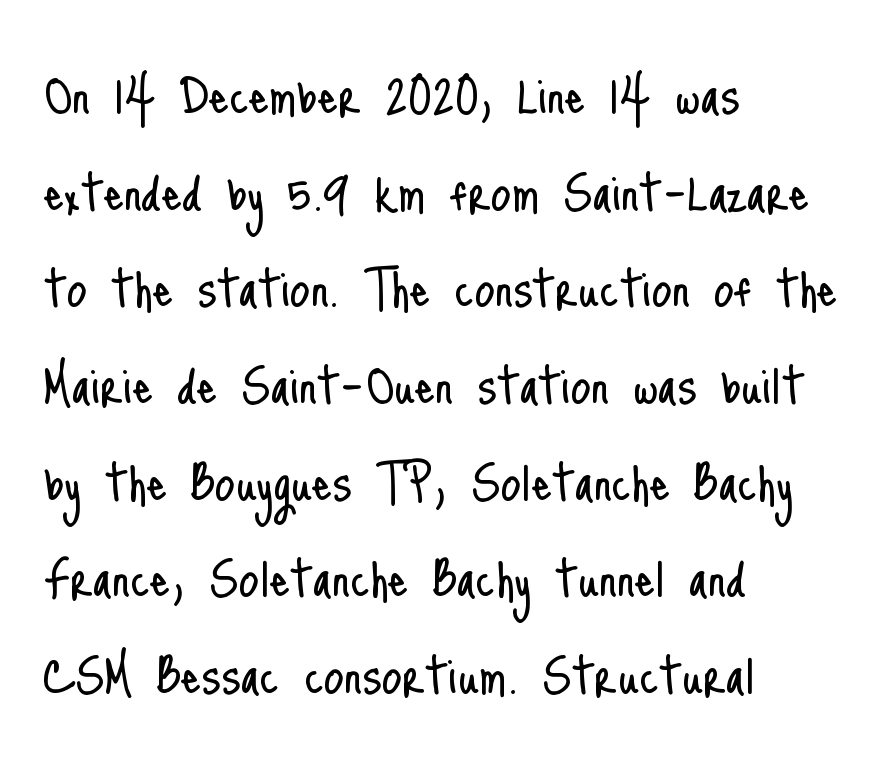
The type is set solid horizontally, with unmodified tracking. Glance below the letters and you will spot only blank space. Ascenders rise straight up at ninety degrees. The paragraph shown leans on its left margin. Varying glyph widths throughout — classic text-font behaviour.
